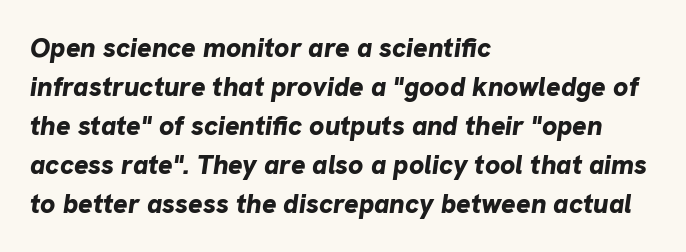
The image shows 27 px bold type, italic (leaning right); set left-aligned, normal line spacing (1.44x), normal letter spacing, not underlined.
